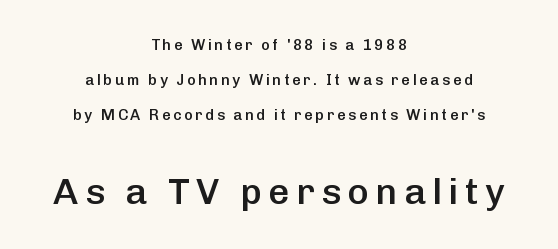
Q: Is the text bold? A: Semi-bold.
Q: Is the text italic (slanted)? A: No, it is upright.
Q: Is the typeface a serif or a sans-serif typeface? A: Sans-serif.
Q: Is the text underlined? A: No.
Q: How is the paragraph aligned? A: Centered.
Q: Is the spacing between lines tight, normal or loose? A: Loose.
Q: Which block of text is set in a larger size, the first (top) or the second (bottom)? A: The second (bottom) one.
Q: Width (condensed, normal, or wide)? A: Normal.
Q: Stroke contrast? A: Low.
Q: x-height? A: Medium.
Q: Monospaced? A: No.
